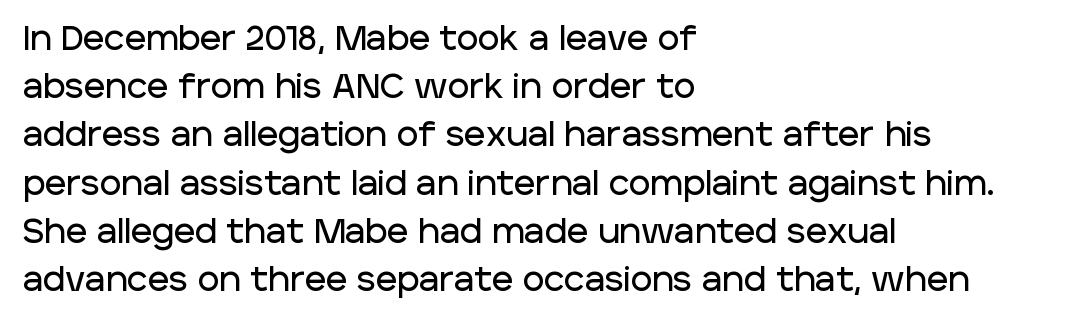
Q: Is the text italic (slanted)? A: No, it is upright.
Q: Is the typeface a serif or a sans-serif typeface? A: Sans-serif.
Q: Is the text underlined? A: No.
Q: How is the paragraph aligned? A: Left-aligned.
Q: Is the spacing between letters normal or unusually wide? A: Normal.
Q: Is the spacing between lines tight, normal or loose? A: Normal.
Q: Width (condensed, normal, or wide)? A: Normal.
Q: Stroke contrast? A: Low.
Q: x-height? A: Large.
Q: Monospaced? A: No.
